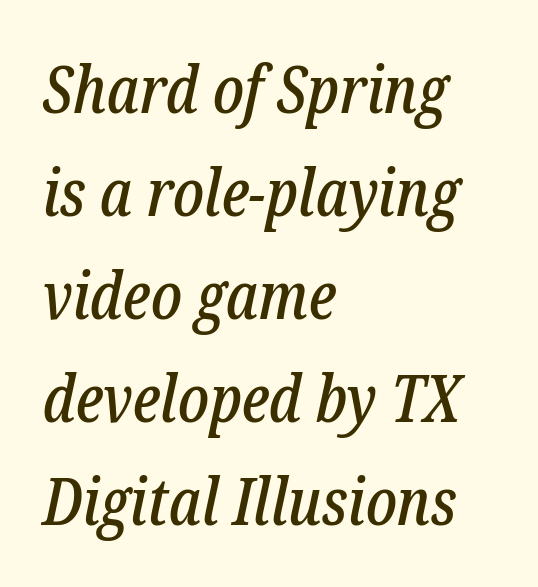
{"serif": "yes", "italic": "yes", "lean": "right", "slant_degrees": 12, "width": "condensed", "stroke_contrast": "low", "x_height": "medium", "monospaced": "no", "underline": "no", "align": "left", "line_spacing": "normal", "line_spacing_ratio": 1.56, "letter_spacing": "normal", "letter_spacing_em": 0.0, "glyph_px": 66}
